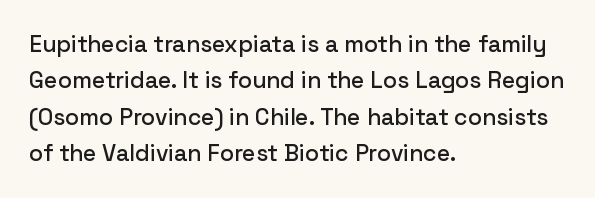
The image shows 23 px text type, upright; set left-aligned, normal line spacing (1.58x), normal letter spacing, not underlined.
